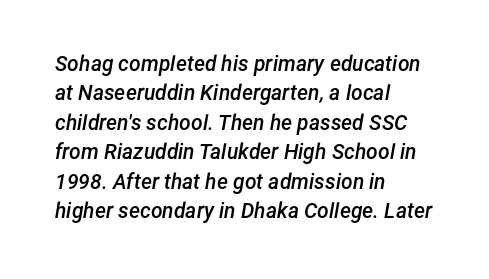
Q: Is the text bold? A: Semi-bold.
Q: Is the text italic (slanted)? A: Yes, it leans right by about 12 degrees.
Q: Is the text underlined? A: No.
Q: How is the paragraph aligned? A: Left-aligned.
Q: Is the spacing between letters normal or unusually wide? A: Normal.
Q: Is the spacing between lines tight, normal or loose? A: Normal.
